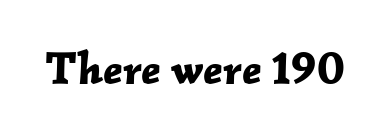
The image shows 46 px bold type, italic (leaning right); set normal letter spacing, not underlined; low stroke contrast and a medium x-height.
